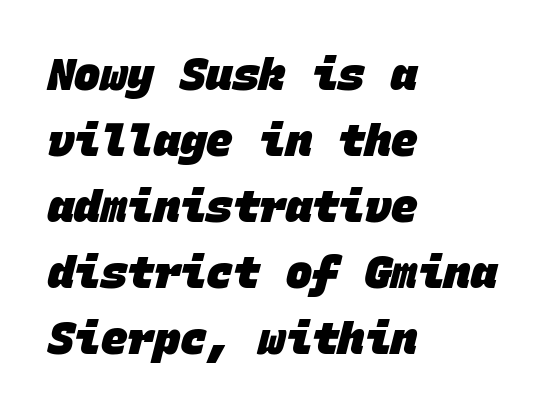
The image shows 44 px heavy sans-serif type, monospaced; set left-aligned, normal line spacing (1.5x), normal letter spacing, not underlined; low stroke contrast and a large x-height.
